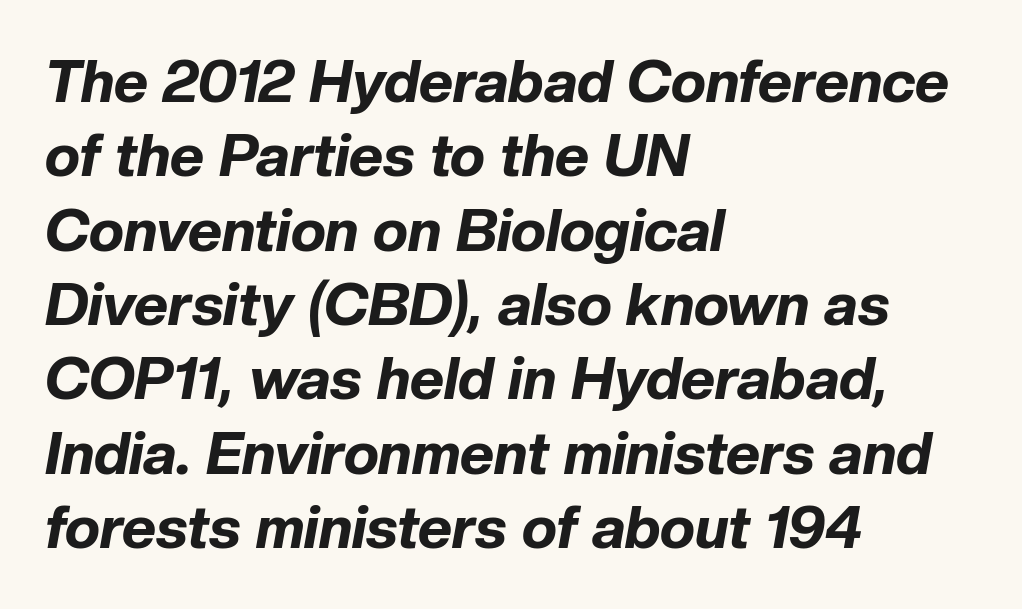
{"italic": "yes", "lean": "right", "slant_degrees": 10, "bold": "yes", "weight": "bold", "width": "normal", "stroke_contrast": "low", "x_height": "medium", "monospaced": "no", "underline": "no", "align": "left", "line_spacing": "normal", "line_spacing_ratio": 1.26, "letter_spacing": "normal", "letter_spacing_em": 0.0, "glyph_px": 59}
